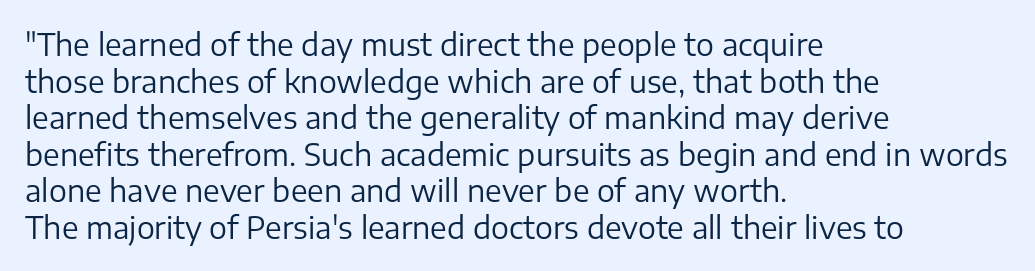
It's the straight-up-and-down kind of type. Heaviness? Minimal to ordinary, like unemphasized prose. Left-aligned paragraph, ragged on the right. How are the letters spaced? Ordinarily, with no added tracking. Character widths vary here, with narrow letters taking less room than wide ones. In terms of letterform style, serifs are entirely absent.
